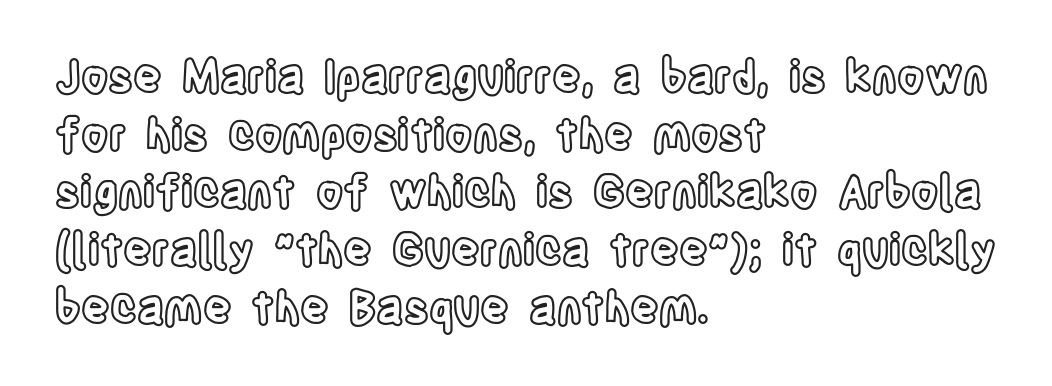
Q: Is the text italic (slanted)? A: No, it is upright.
Q: Is the text underlined? A: No.
Q: How is the paragraph aligned? A: Left-aligned.
Q: Is the spacing between letters normal or unusually wide? A: Normal.
Q: Is the spacing between lines tight, normal or loose? A: Normal.
Q: Width (condensed, normal, or wide)? A: Condensed.
Q: x-height? A: Large.
Q: Monospaced? A: No.
